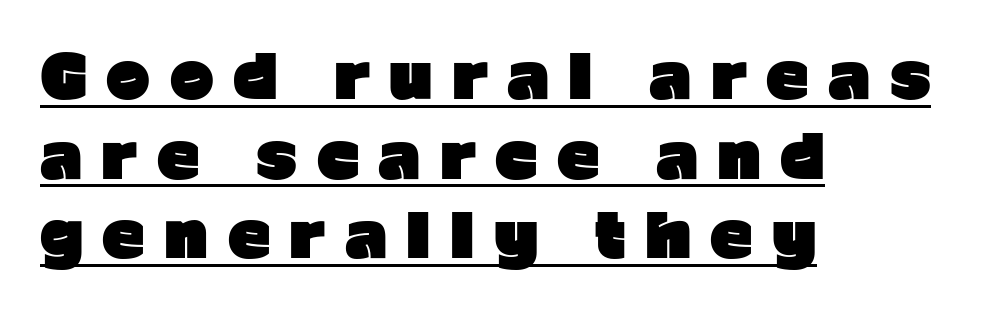
The image shows 59 px heavy sans-serif type, upright; set left-aligned, normal line spacing (1.35x), unusually wide letter spacing (+0.33 em), underlined; low stroke contrast and a medium x-height.
